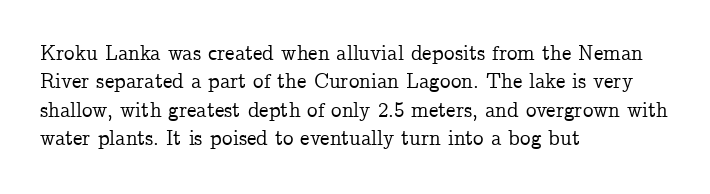
The image shows 21 px text type, upright; set left-aligned, normal line spacing (1.35x), normal letter spacing, not underlined.
